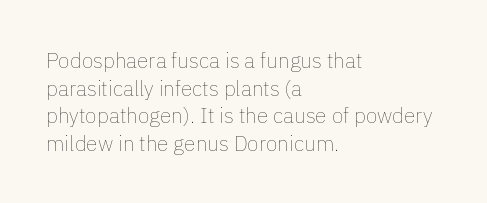
{"italic": "no", "bold": "no", "underline": "no", "align": "left", "line_spacing": "normal", "line_spacing_ratio": 1.31, "letter_spacing": "normal", "letter_spacing_em": 0.0, "glyph_px": 21}
